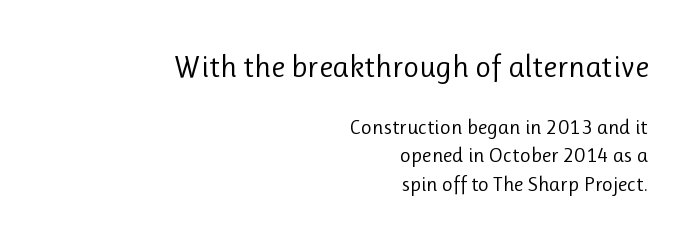
The gaps between neighbouring characters are ordinary and unremarkable. One glance says typical: line gaps are just what's usual. Classification — sans serif. Posture: straight, roman, zero tilt.
